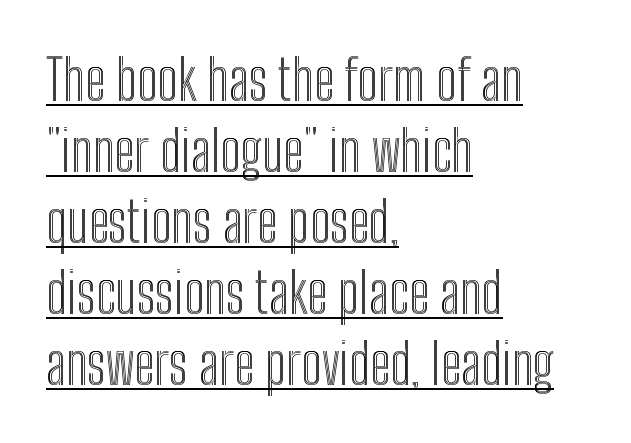
Q: Is the text italic (slanted)? A: No, it is upright.
Q: Is the text underlined? A: Yes.
Q: How is the paragraph aligned? A: Left-aligned.
Q: Is the spacing between letters normal or unusually wide? A: Normal.
Q: Is the spacing between lines tight, normal or loose? A: Normal.
Q: Width (condensed, normal, or wide)? A: Condensed.
Q: x-height? A: Medium.
Q: Monospaced? A: No.
